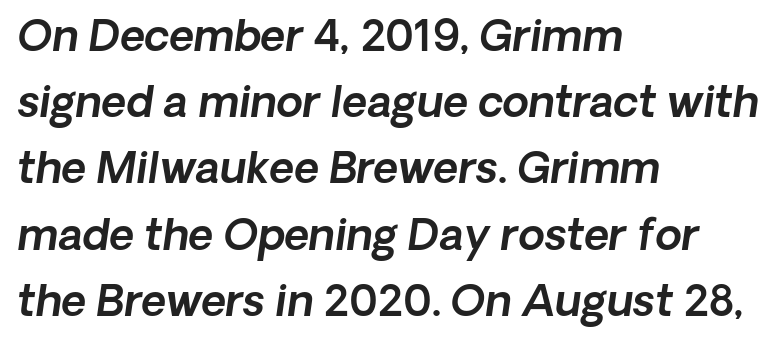
Q: Is the text italic (slanted)? A: Yes, it leans right by about 8 degrees.
Q: Is the text underlined? A: No.
Q: How is the paragraph aligned? A: Left-aligned.
Q: Is the spacing between letters normal or unusually wide? A: Normal.
Q: Is the spacing between lines tight, normal or loose? A: Normal.
Q: Width (condensed, normal, or wide)? A: Normal.
Q: x-height? A: Medium.
Q: Monospaced? A: No.
